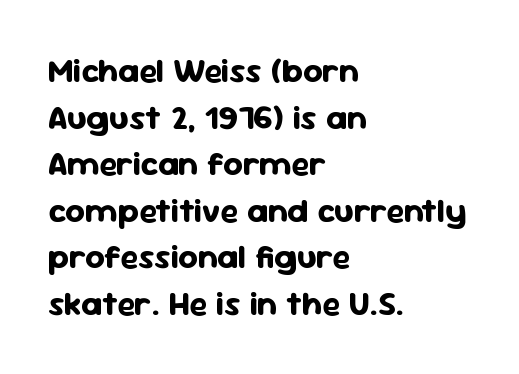
The image shows 34 px bold sans-serif type, upright; set left-aligned, normal line spacing (1.37x), normal letter spacing, not underlined; low stroke contrast and a medium x-height.
